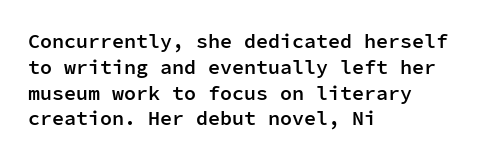
The image shows 20 px text type, upright; set left-aligned, normal line spacing (1.29x), normal letter spacing, not underlined.
